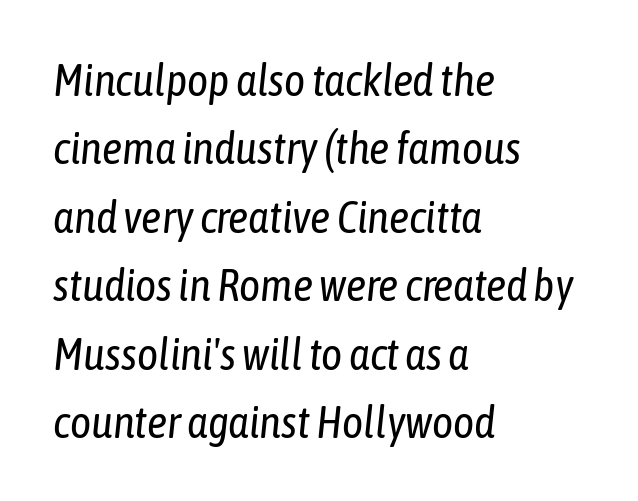
Q: Is the text bold? A: No.
Q: Is the text italic (slanted)? A: Yes, it leans right by about 6 degrees.
Q: Is the text underlined? A: No.
Q: How is the paragraph aligned? A: Left-aligned.
Q: Is the spacing between letters normal or unusually wide? A: Normal.
Q: Is the spacing between lines tight, normal or loose? A: Normal.
Q: Width (condensed, normal, or wide)? A: Condensed.
Q: Stroke contrast? A: Low.
Q: x-height? A: Medium.
Q: Monospaced? A: No.
